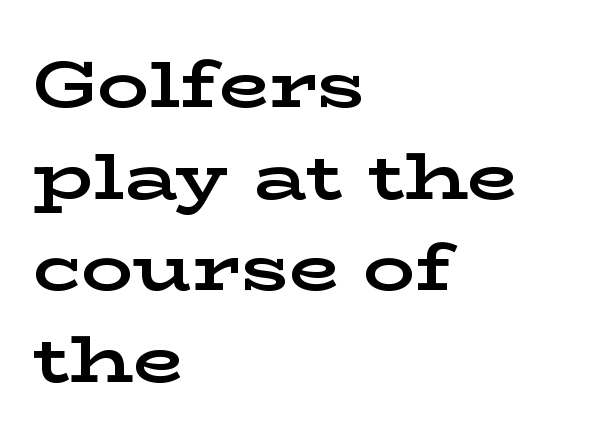
The image shows 65 px bold, wide serif type, upright; set left-aligned, normal line spacing (1.41x), normal letter spacing, not underlined; low stroke contrast and a medium x-height.
